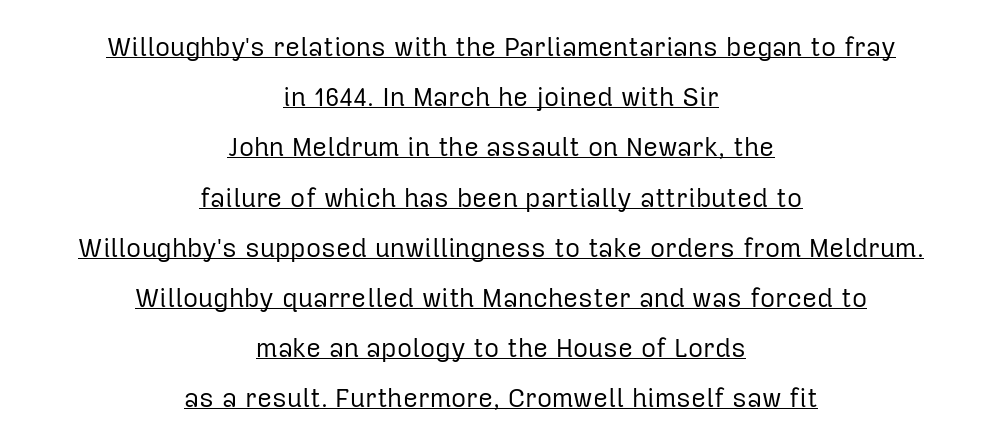
No italicization has been applied; the sample stays upright. Beneath each row of characters lies a ruled line. Leftover space on each line is divided equally before and after the words. The tracking reads as untouched default to a designer's eye. On a weight scale, this lands at 450 or below.
